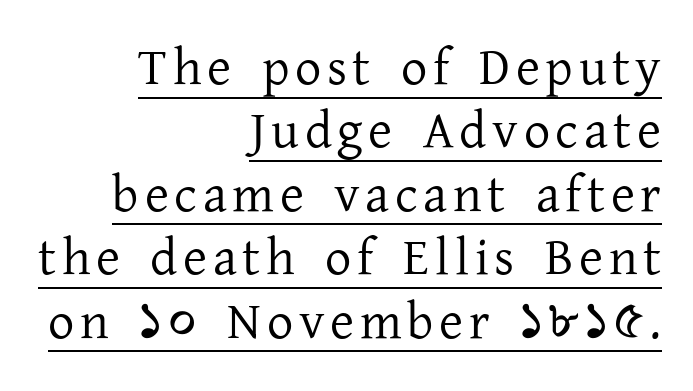
Q: Is the text bold? A: No.
Q: Is the text italic (slanted)? A: No, it is upright.
Q: Is the typeface a serif or a sans-serif typeface? A: Serif.
Q: Is the text underlined? A: Yes.
Q: How is the paragraph aligned? A: Right-aligned.
Q: Width (condensed, normal, or wide)? A: Normal.
Q: Stroke contrast? A: Low.
Q: x-height? A: Medium.
Q: Monospaced? A: No.
